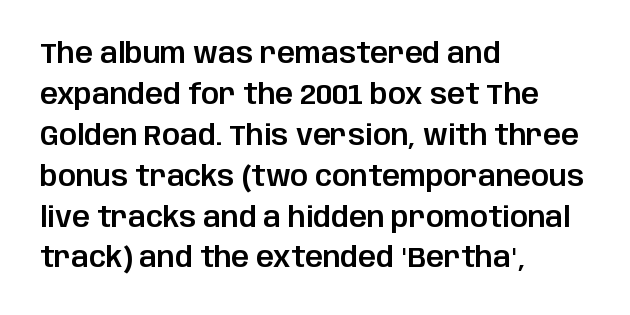
{"serif": "no", "italic": "no", "width": "normal", "stroke_contrast": "low", "x_height": "large", "monospaced": "no", "underline": "no", "align": "left", "line_spacing": "normal", "line_spacing_ratio": 1.46, "letter_spacing": "normal", "letter_spacing_em": 0.0, "glyph_px": 28}
